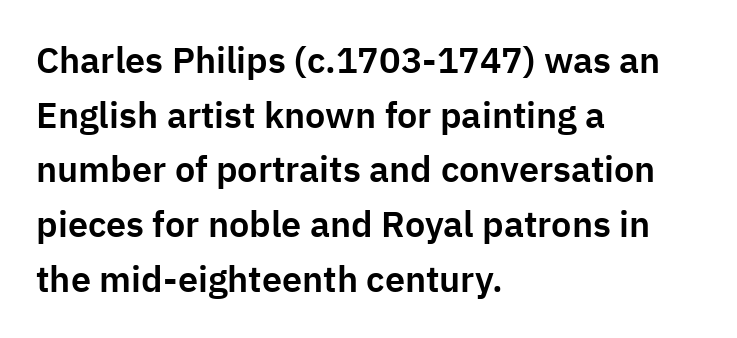
{"serif": "no", "italic": "no", "width": "normal", "stroke_contrast": "low", "x_height": "medium", "monospaced": "no", "underline": "no", "align": "left", "line_spacing": "normal", "line_spacing_ratio": 1.52, "letter_spacing": "normal", "letter_spacing_em": 0.0, "glyph_px": 36}
